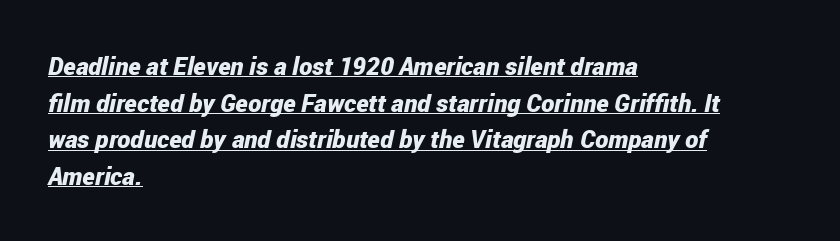
Q: Is the text bold? A: Yes.
Q: Is the text italic (slanted)? A: Yes, it leans right by about 12 degrees.
Q: Is the text underlined? A: Yes.
Q: How is the paragraph aligned? A: Left-aligned.
Q: Is the spacing between letters normal or unusually wide? A: Normal.
Q: Is the spacing between lines tight, normal or loose? A: Normal.
